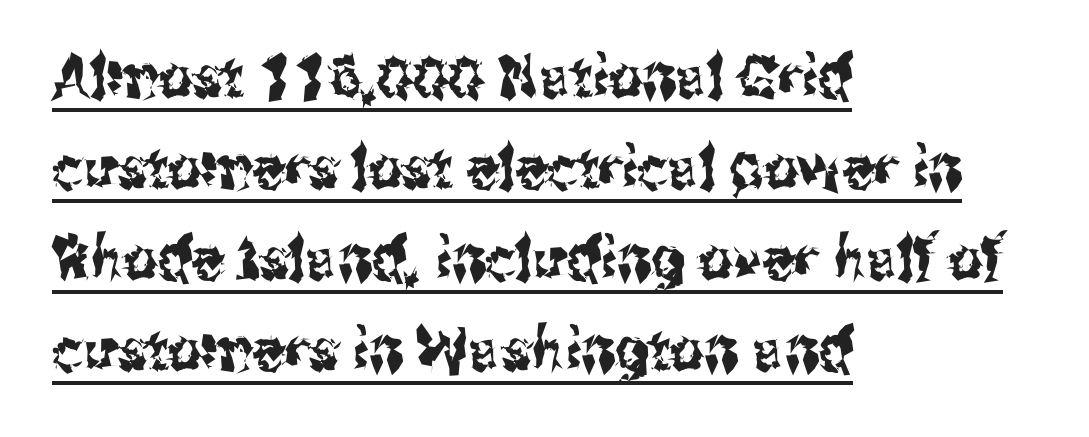
{"serif": "no", "italic": "no", "width": "condensed", "stroke_contrast": "medium", "x_height": "medium", "monospaced": "no", "underline": "yes", "align": "left", "line_spacing": "normal", "line_spacing_ratio": 1.54, "letter_spacing": "normal", "letter_spacing_em": 0.0, "glyph_px": 59}
